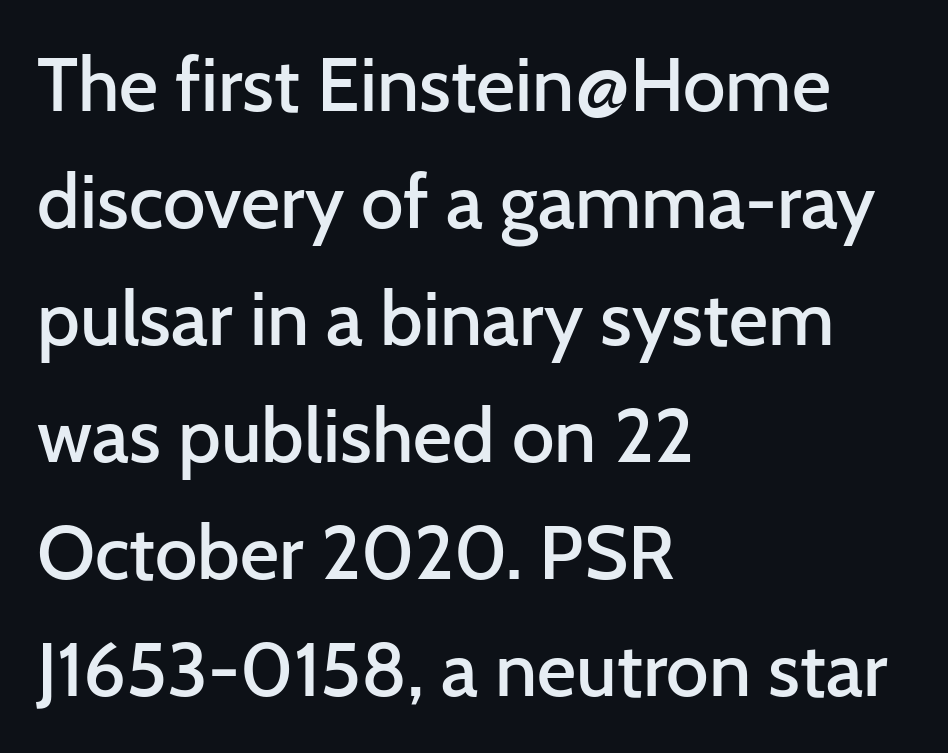
The image shows 76 px semibold sans-serif type, upright; set left-aligned, normal line spacing (1.54x), normal letter spacing, not underlined; low stroke contrast and a medium x-height.
